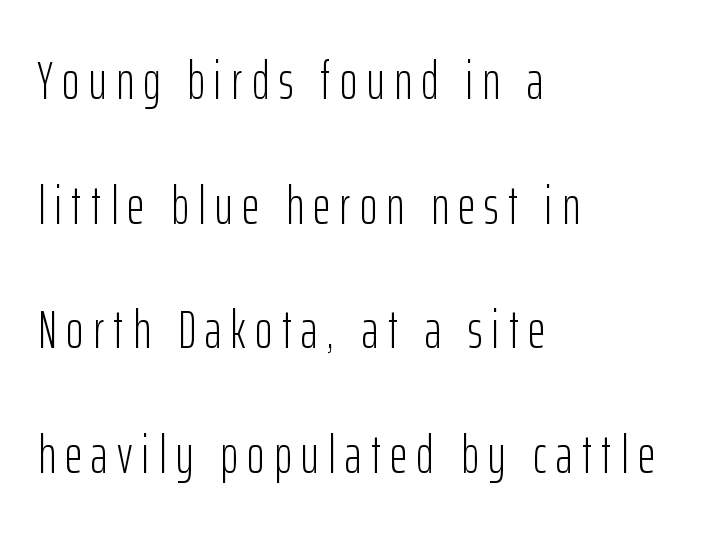
The image shows 53 px light, condensed sans-serif type, upright; set left-aligned, loose line spacing (2.35x), not underlined; low stroke contrast and a medium x-height.
